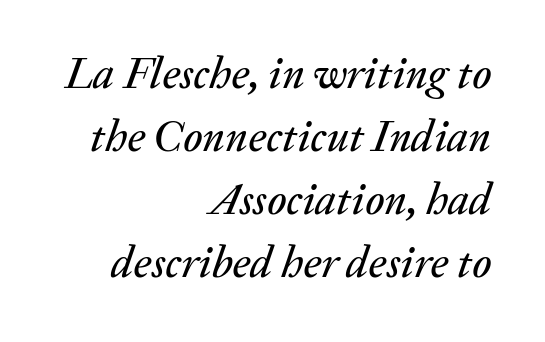
The image shows 44 px text type, italic (leaning right); set right-aligned, normal line spacing (1.43x), normal letter spacing, not underlined; medium stroke contrast and a medium x-height.
